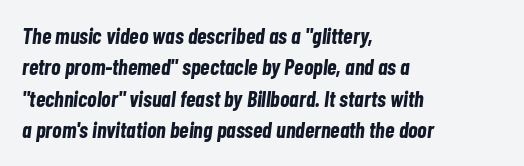
The image shows 22 px bold type, italic (leaning right); set left-aligned, normal line spacing (1.43x), normal letter spacing, not underlined.
